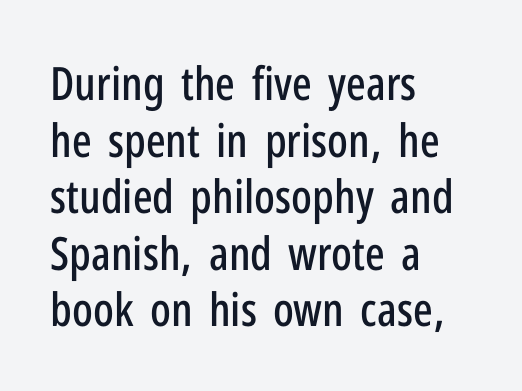
The image shows 46 px condensed sans-serif type, upright; set left-aligned, line spacing 1.23x, normal letter spacing, not underlined; low stroke contrast and a medium x-height.
